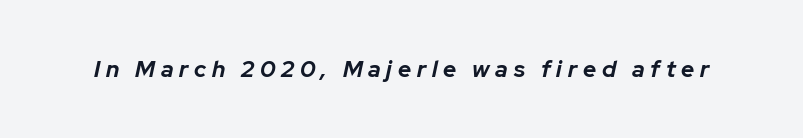
The typography opts for an oblique posture over an upright one. This sample uses expanded letter spacing, leaving extra air between glyphs. Notice how thick the strokes are: this is what a full bold looks like. Underline: absent.
